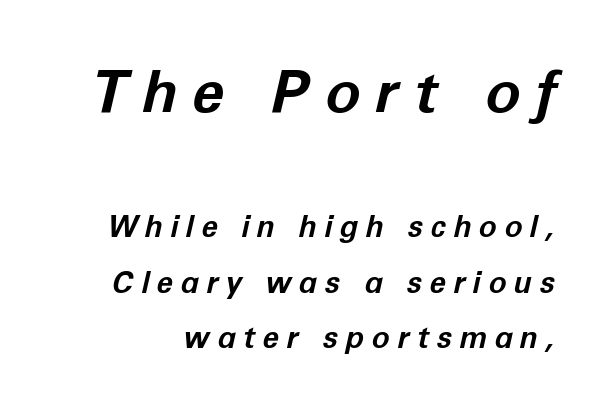
Q: Is the text bold? A: Yes.
Q: Is the text italic (slanted)? A: Yes, it leans right by about 12 degrees.
Q: Is the text underlined? A: No.
Q: Is the spacing between letters normal or unusually wide? A: Unusually wide.
Q: Which block of text is set in a larger size, the first (top) or the second (bottom)? A: The first (top) one.
Q: Width (condensed, normal, or wide)? A: Normal.
Q: Stroke contrast? A: Low.
Q: x-height? A: Medium.
Q: Monospaced? A: No.
